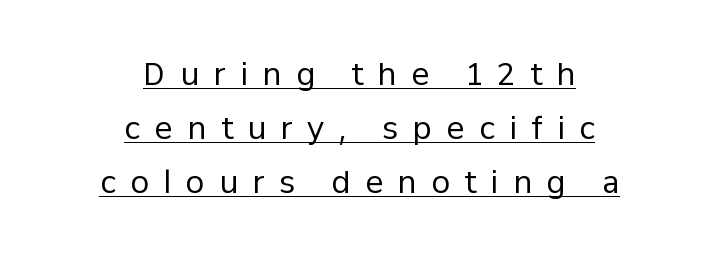
The image shows 30 px regular-weight sans-serif type, upright; set centered, line spacing 1.8x, unusually wide letter spacing (+0.49 em), underlined; low stroke contrast and a medium x-height.
